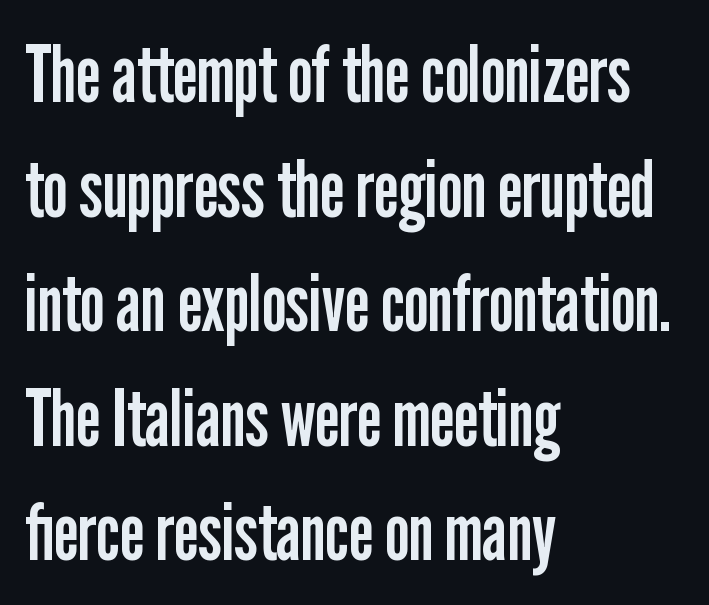
The image shows 79 px regular-weight, condensed sans-serif type, upright; set left-aligned, normal line spacing (1.45x), normal letter spacing, not underlined; low stroke contrast and a medium x-height.
